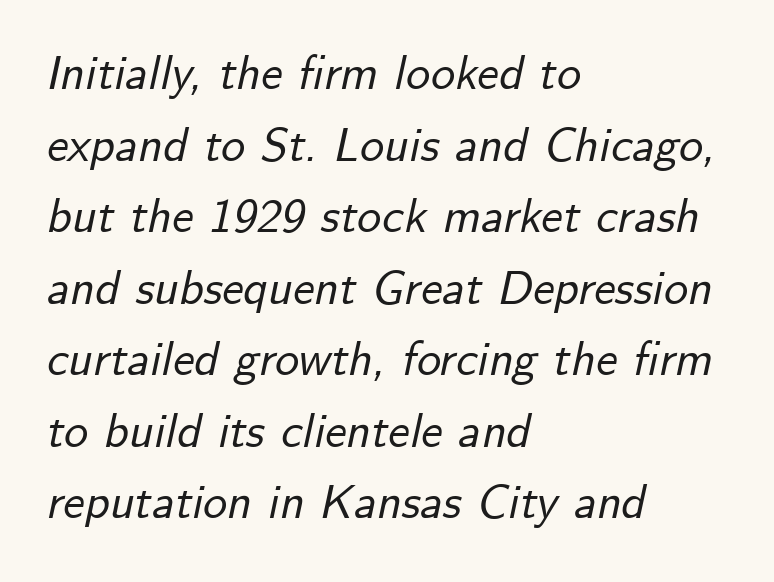
Line spacing here is normal. Do the characters align in a grid? No, the font is proportional. A typesetter would call this zero additional tracking. Short and long lines alike share a common starting point at left. The passage shown leans; its letterforms are oblique.
